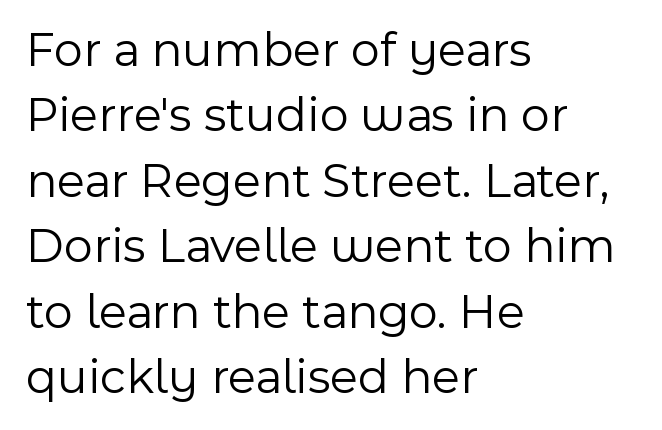
{"serif": "no", "italic": "no", "bold": "no", "weight": "light", "width": "normal", "x_height": "medium", "monospaced": "no", "underline": "no", "align": "left", "line_spacing": "normal", "line_spacing_ratio": 1.31, "letter_spacing": "normal", "letter_spacing_em": 0.0, "glyph_px": 50}
